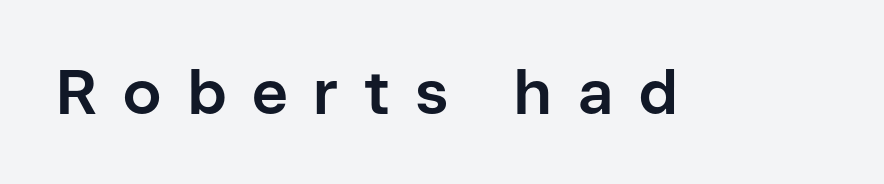
The image shows 62 px bold sans-serif type, upright; set unusually wide letter spacing (+0.41 em), not underlined; low stroke contrast and a medium x-height.
